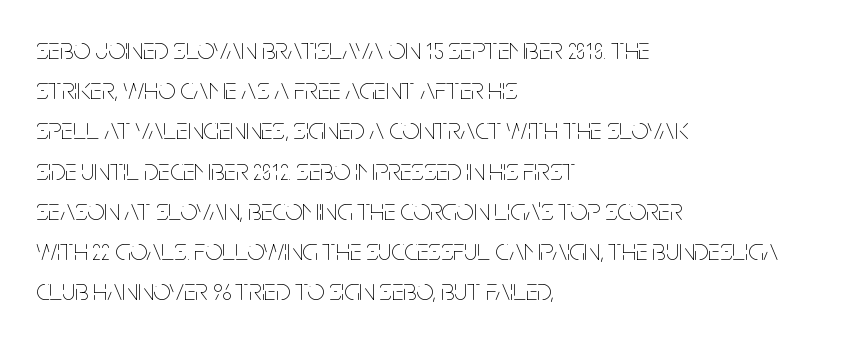
{"italic": "no", "bold": "no", "weight": "thin", "width": "condensed", "stroke_contrast": "low", "x_height": "large", "monospaced": "no", "underline": "no", "align": "left", "line_spacing": "normal", "line_spacing_ratio": 1.34, "letter_spacing": "normal", "letter_spacing_em": 0.0, "glyph_px": 30}
